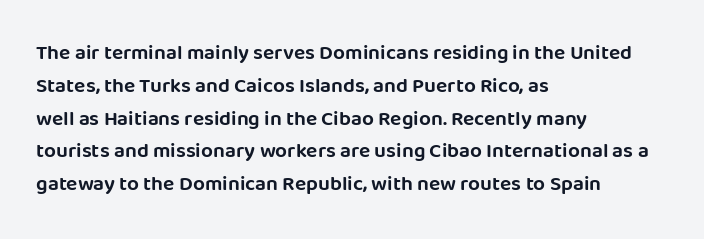
{"italic": "no", "underline": "no", "align": "left", "line_spacing": "normal", "line_spacing_ratio": 1.56, "letter_spacing": "normal", "letter_spacing_em": 0.0, "glyph_px": 21}
